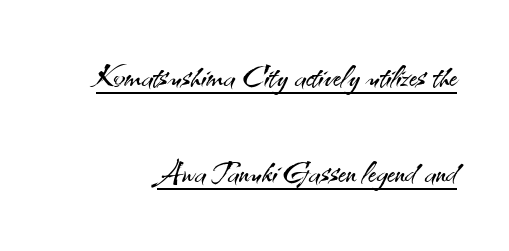
The image shows 43 px light sans-serif type; set loose line spacing (2.23x), normal letter spacing, underlined; medium stroke contrast and a small x-height.
